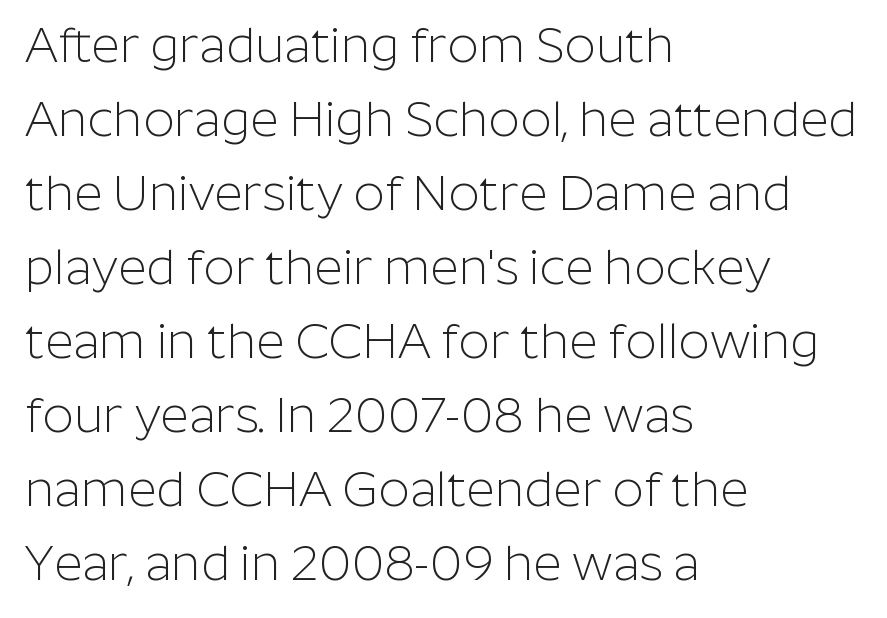
The specimen omits any rule beneath the text block's lines. Stems here are at most as thick as an everyday book face. Which margin do the lines hug? The left one — the right edge is uneven. This sample uses plain, unmodified letter spacing. Rendered with straight, roman letterforms.
